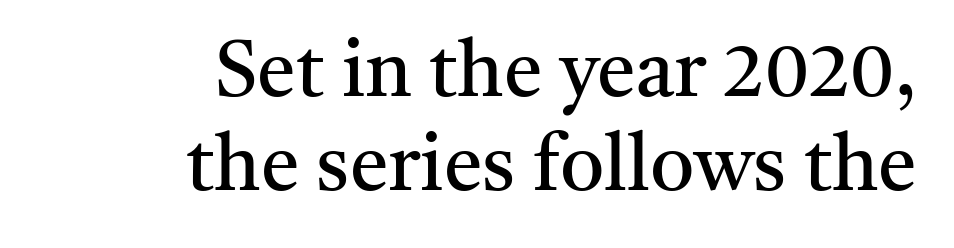
The image shows 78 px regular-weight serif type, upright; set right-aligned, line spacing 1.21x, normal letter spacing, not underlined; medium stroke contrast and a medium x-height.
